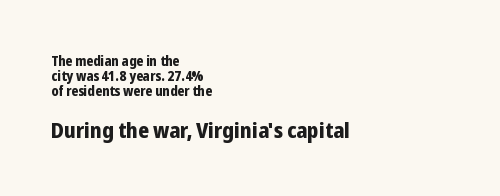
Quick note: interline space is minimal. Alignment: flush left. Caption: standard tracking, unaltered. The letters stand upright; this is a roman face.
